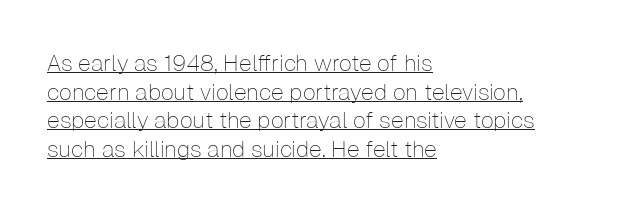
The image shows 23 px text type, upright; set left-aligned, line spacing 1.24x, normal letter spacing, underlined.
